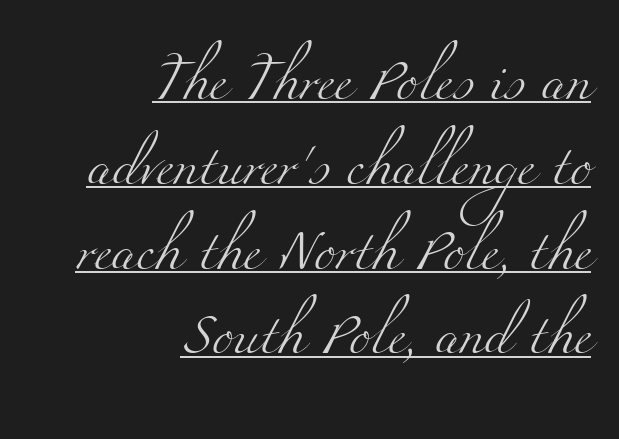
The image shows 40 px light, wide type; set right-aligned, loose line spacing (2.12x), normal letter spacing, underlined; medium stroke contrast and a small x-height.
